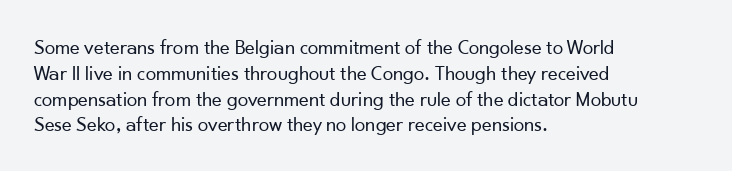
{"italic": "no", "bold": "no", "underline": "no", "align": "left", "line_spacing_ratio": 1.23, "letter_spacing": "normal", "letter_spacing_em": 0.0, "glyph_px": 21}
